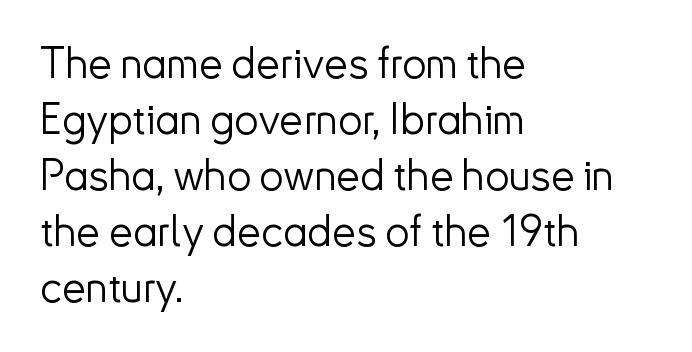
The image shows 43 px light sans-serif type, upright; set left-aligned, normal line spacing (1.3x), normal letter spacing, not underlined; low stroke contrast and a small x-height.
